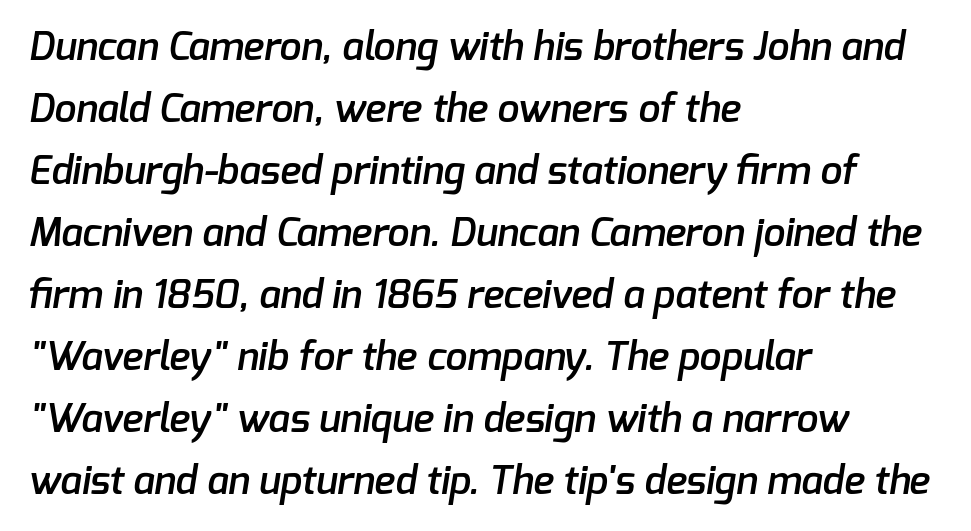
Evenly set lines give the paragraph a standard silhouette. Letters rest on an invisible, unmarked baseline. This sample has the flowing, uneven cadence of proportional lettering. This rendering leaves character spacing at its baseline value. The rendering shows plain stroke endings on the letterforms — a sans-serif design.
